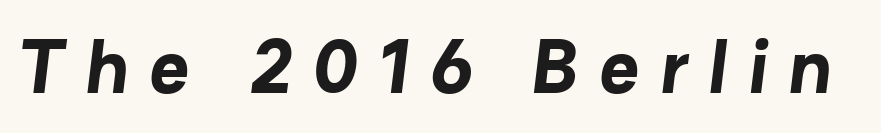
The text was rendered using a sans face with plain stroke endings. The rendering uses natural spacing where letterforms have individual widths. What weight is shown? A full bold with thick strokes. The letters are spread apart with noticeably loose tracking. Underline: absent.
